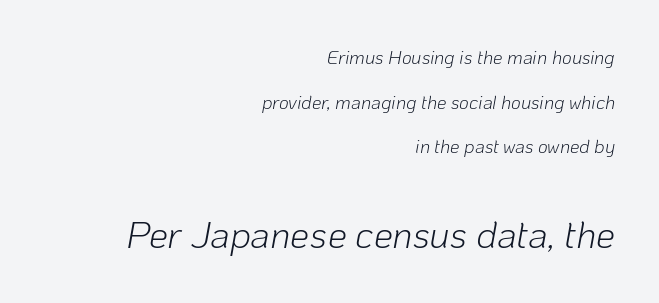
The image shows 38 px light type, italic (leaning right); set right-aligned, loose line spacing (2.35x), normal letter spacing, not underlined; the second (bottom) block is 2.0x larger; low stroke contrast and a medium x-height.
